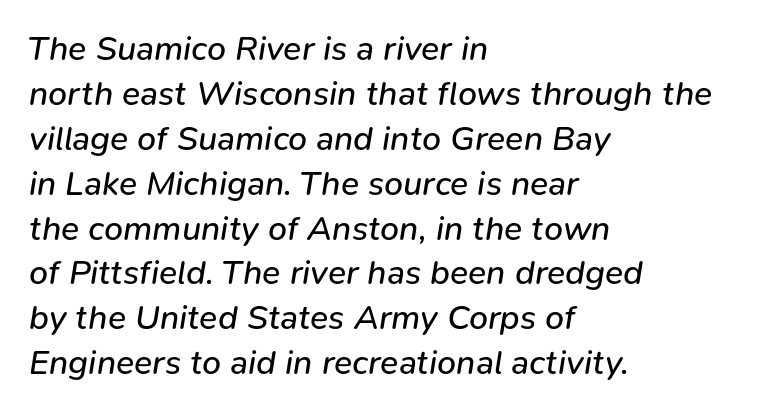
The image shows 34 px regular-weight type, italic (leaning right); set left-aligned, normal line spacing (1.32x), normal letter spacing, not underlined; low stroke contrast and a medium x-height.
